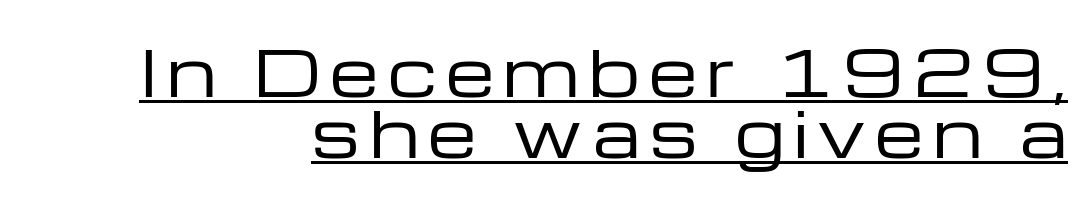
{"serif": "no", "italic": "no", "bold": "no", "weight": "regular", "width": "wide", "stroke_contrast": "low", "x_height": "medium", "monospaced": "no", "underline": "yes", "align": "right", "line_spacing": "tight", "line_spacing_ratio": 0.97, "glyph_px": 63}
